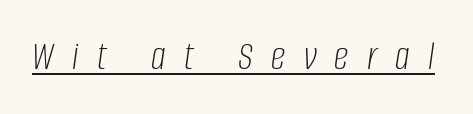
{"italic": "yes", "lean": "right", "slant_degrees": 8, "bold": "no", "weight": "light", "width": "condensed", "stroke_contrast": "low", "x_height": "large", "monospaced": "no", "underline": "yes", "letter_spacing": "wide", "letter_spacing_em": 0.45, "glyph_px": 41}
